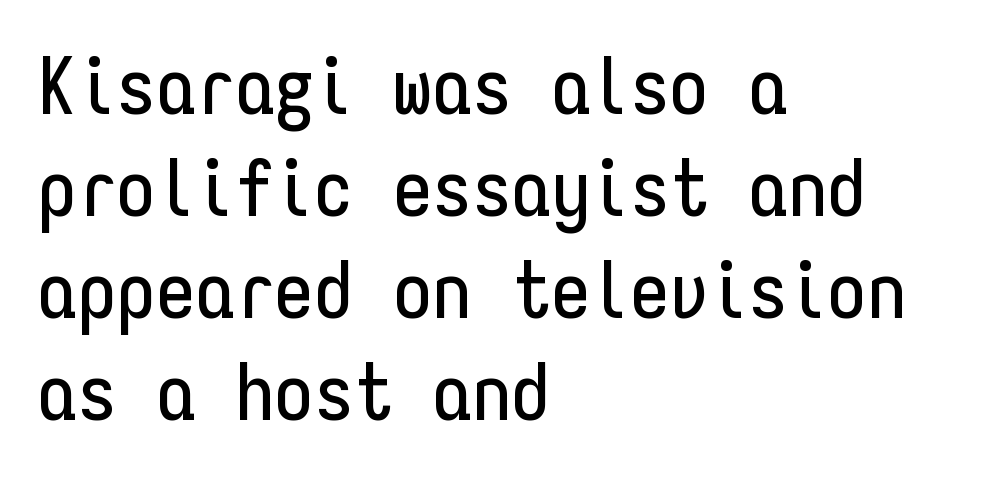
A typesetter would call this monospace, since all characters share one set width. I'd call this a sans setting — the letters go barefoot. Characters remain perfectly vertical along every line. A typesetter would call this leading conventional body-copy spacing. Quick note: underline off.
